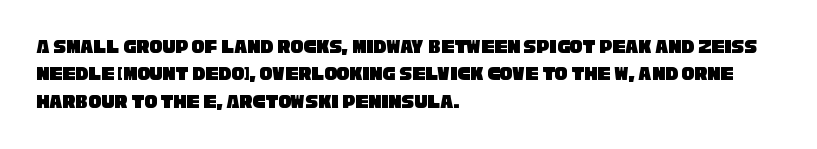
Any mark beneath the type? The region is blank. The vertical gap from one line to the next is medium. Compared with typical body copy, the letter spacing here is the same. The compositor pushed each line to the left boundary.
